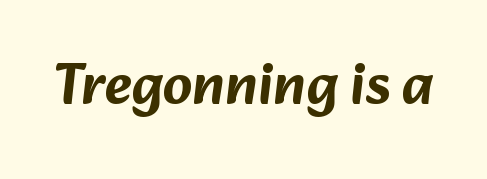
The image shows 58 px sans-serif type; set normal letter spacing, not underlined; low stroke contrast and a medium x-height.
